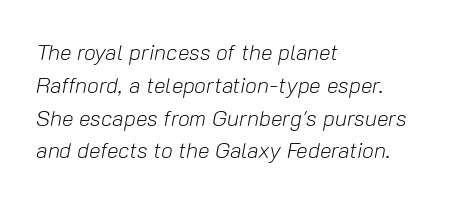
{"italic": "yes", "lean": "right", "slant_degrees": 10, "bold": "no", "underline": "no", "align": "left", "line_spacing": "normal", "line_spacing_ratio": 1.49, "letter_spacing": "normal", "letter_spacing_em": 0.0, "glyph_px": 22}
